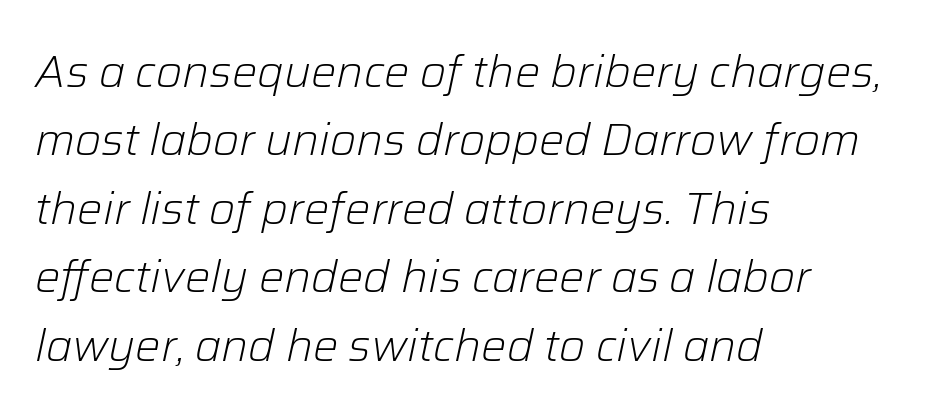
Q: Is the text bold? A: No.
Q: Is the text italic (slanted)? A: Yes, it leans right by about 12 degrees.
Q: Is the text underlined? A: No.
Q: How is the paragraph aligned? A: Left-aligned.
Q: Is the spacing between letters normal or unusually wide? A: Normal.
Q: Is the spacing between lines tight, normal or loose? A: Normal.
Q: Width (condensed, normal, or wide)? A: Normal.
Q: Stroke contrast? A: Low.
Q: x-height? A: Medium.
Q: Monospaced? A: No.
